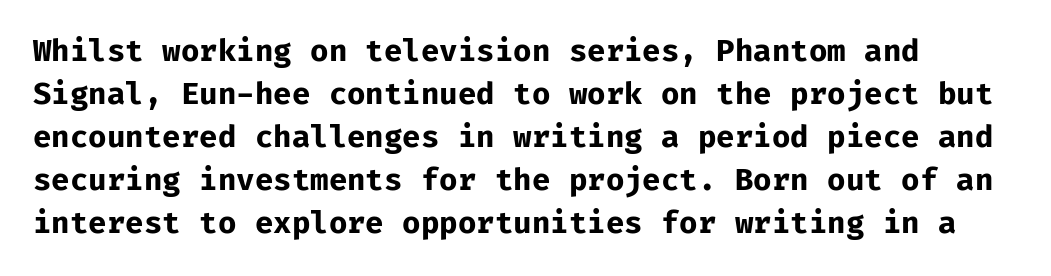
Lines of text with bare space underneath. Short note: letters normally spaced. Thick stems and heavy bowls — unmistakably bold. Quick note: not italic, upright. The designer went with a sans here, leaving each stem footless.
